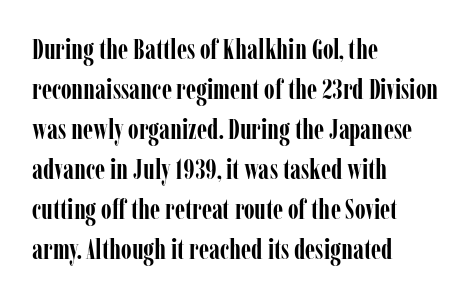
The image shows 28 px semibold, condensed serif type, upright; set left-aligned, normal line spacing (1.43x), normal letter spacing, not underlined; low stroke contrast and a medium x-height.
